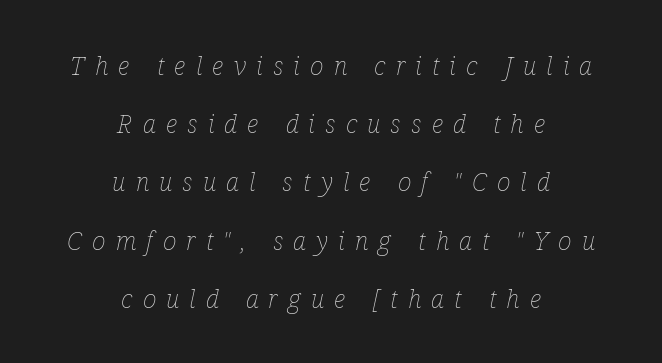
Q: Is the text bold? A: No.
Q: Is the text italic (slanted)? A: Yes, it leans right by about 12 degrees.
Q: Is the text underlined? A: No.
Q: How is the paragraph aligned? A: Centered.
Q: Is the spacing between letters normal or unusually wide? A: Unusually wide.
Q: Is the spacing between lines tight, normal or loose? A: Loose.
